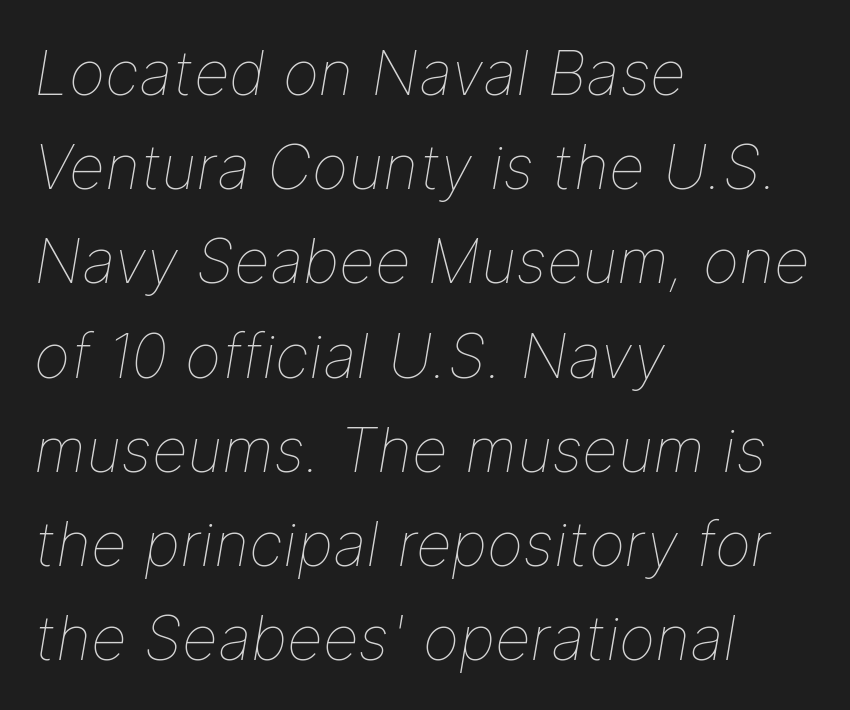
The image shows 62 px thin type, italic (leaning right); set left-aligned, normal line spacing (1.52x), normal letter spacing, not underlined; low stroke contrast and a medium x-height.
